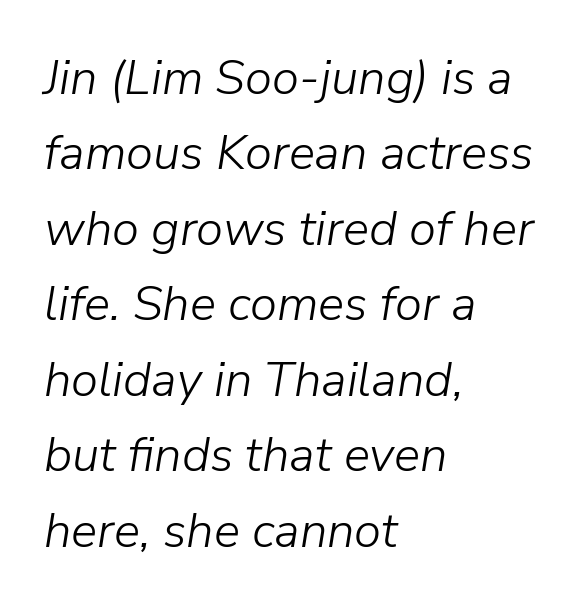
{"italic": "yes", "lean": "right", "slant_degrees": 9, "bold": "no", "weight": "light", "width": "normal", "stroke_contrast": "low", "x_height": "medium", "monospaced": "no", "underline": "no", "align": "left", "line_spacing": "normal", "line_spacing_ratio": 1.54, "letter_spacing": "normal", "letter_spacing_em": 0.0, "glyph_px": 49}
